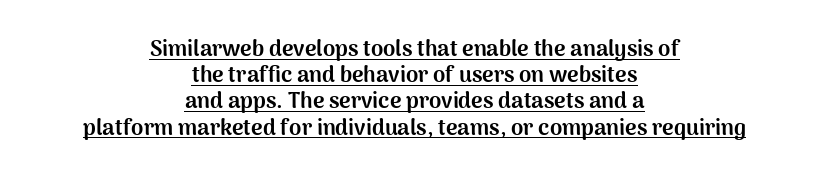
{"italic": "no", "bold": "yes", "underline": "yes", "align": "center", "line_spacing_ratio": 1.19, "letter_spacing": "normal", "letter_spacing_em": 0.0, "glyph_px": 22}
